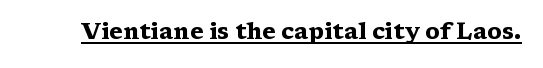
Q: Is the text bold? A: Yes.
Q: Is the text italic (slanted)? A: No, it is upright.
Q: Is the text underlined? A: Yes.
Q: Is the spacing between letters normal or unusually wide? A: Normal.
